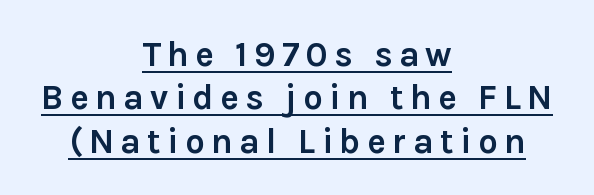
Q: Is the text bold? A: Yes.
Q: Is the text italic (slanted)? A: No, it is upright.
Q: Is the typeface a serif or a sans-serif typeface? A: Sans-serif.
Q: Is the text underlined? A: Yes.
Q: How is the paragraph aligned? A: Centered.
Q: Width (condensed, normal, or wide)? A: Normal.
Q: Stroke contrast? A: Low.
Q: x-height? A: Medium.
Q: Monospaced? A: No.
